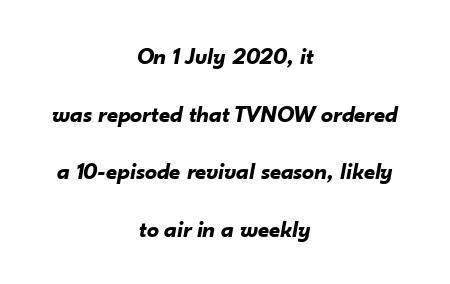
Q: Is the text bold? A: Yes.
Q: Is the text italic (slanted)? A: Yes, it leans right by about 10 degrees.
Q: Is the text underlined? A: No.
Q: How is the paragraph aligned? A: Centered.
Q: Is the spacing between letters normal or unusually wide? A: Normal.
Q: Is the spacing between lines tight, normal or loose? A: Loose.
